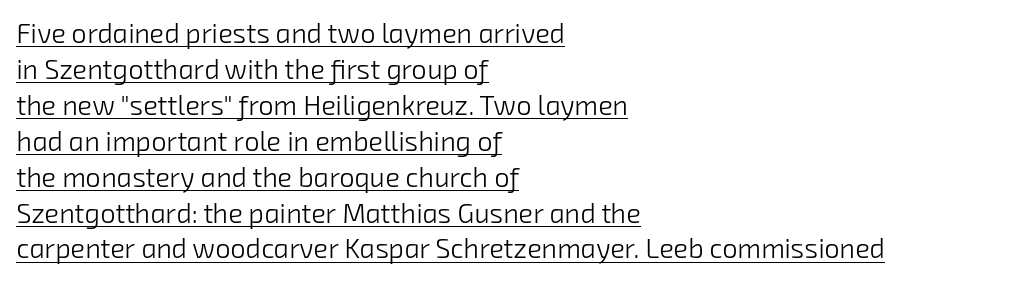
The image shows 27 px text type; set left-aligned, normal line spacing (1.33x), normal letter spacing, underlined.
